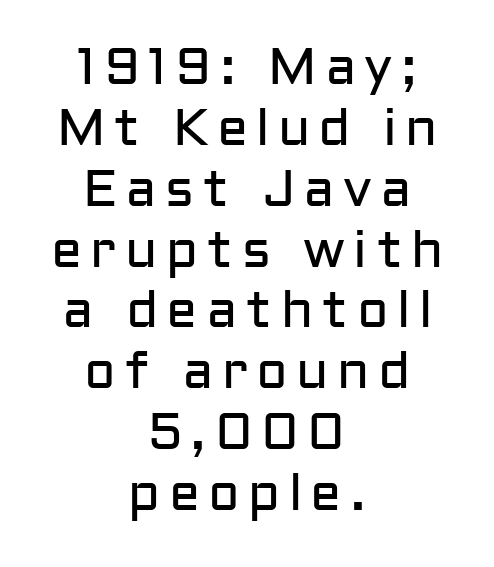
Q: Is the text bold? A: No.
Q: Is the text italic (slanted)? A: No, it is upright.
Q: Is the typeface a serif or a sans-serif typeface? A: Sans-serif.
Q: Is the text underlined? A: No.
Q: How is the paragraph aligned? A: Centered.
Q: Width (condensed, normal, or wide)? A: Normal.
Q: Stroke contrast? A: Low.
Q: x-height? A: Medium.
Q: Monospaced? A: No.
